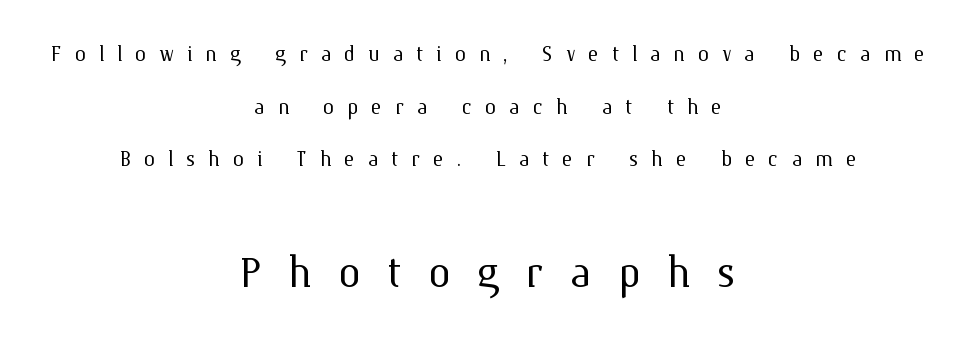
Q: Is the text bold? A: No.
Q: Is the text italic (slanted)? A: No, it is upright.
Q: Is the text underlined? A: No.
Q: How is the paragraph aligned? A: Centered.
Q: Is the spacing between letters normal or unusually wide? A: Unusually wide.
Q: Which block of text is set in a larger size, the first (top) or the second (bottom)? A: The second (bottom) one.
Q: Width (condensed, normal, or wide)? A: Normal.
Q: Stroke contrast? A: Medium.
Q: x-height? A: Medium.
Q: Monospaced? A: No.
